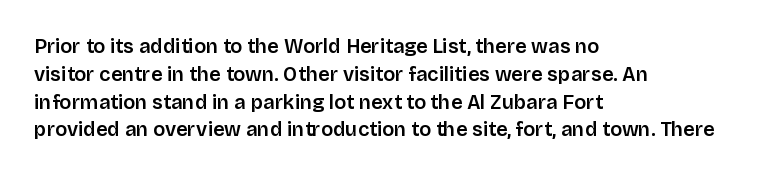
In terms of posture, this sample is upright. A typesetter would call this zero additional tracking. In terms of weight, the rendering is demibold, just under bold. One glance says typical: line gaps are just what's usual. Left-aligned paragraph, ragged on the right.
